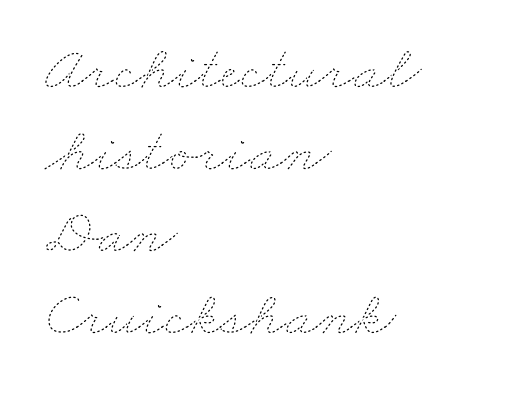
The image shows 63 px thin, wide type; set left-aligned, normal line spacing (1.3x), normal letter spacing, not underlined; low stroke contrast and a small x-height.
